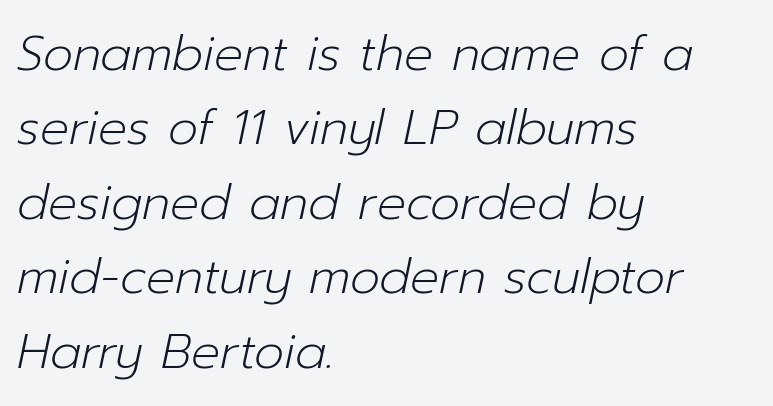
Leading: standard. Designer's note — italics engaged. Words appear dense and cohesive because spacing is normal. Character widths vary here, with narrow letters taking less room than wide ones. In CSS terms this would be text-align: left. Check the space under the baseline: it is left empty.
